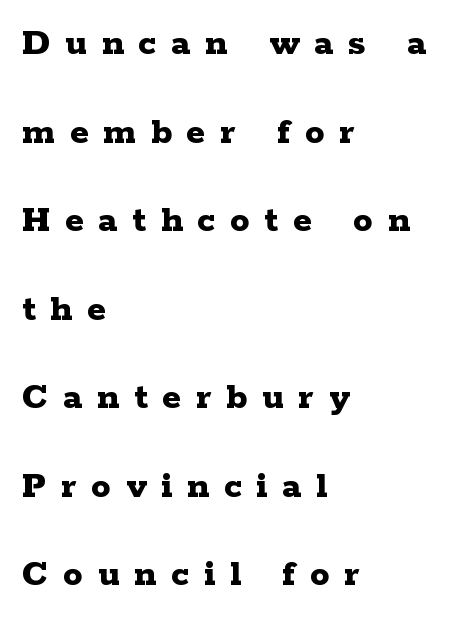
Q: Is the text bold? A: Yes.
Q: Is the text italic (slanted)? A: No, it is upright.
Q: Is the typeface a serif or a sans-serif typeface? A: Serif.
Q: Is the text underlined? A: No.
Q: How is the paragraph aligned? A: Left-aligned.
Q: Is the spacing between letters normal or unusually wide? A: Unusually wide.
Q: Is the spacing between lines tight, normal or loose? A: Loose.
Q: Width (condensed, normal, or wide)? A: Wide.
Q: Stroke contrast? A: Low.
Q: x-height? A: Medium.
Q: Monospaced? A: No.
